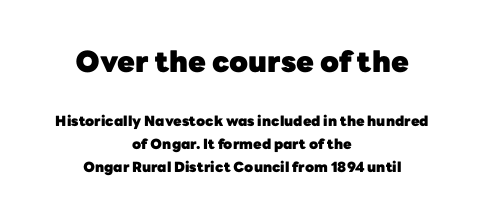
The specimen reads as upright at a glance. Bigger letters appear in the top chunk; the bottom chunk is reduced. The passage is arranged like a title page — every line centered. Note the varied advance widths — an 'i' is clearly narrower than an 'm'.
